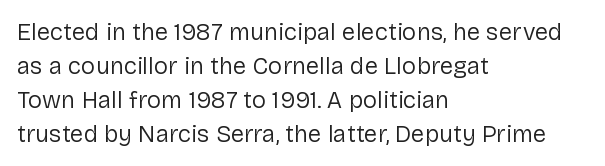
The image shows 24 px text type, upright; set left-aligned, normal line spacing (1.41x), normal letter spacing, not underlined.
